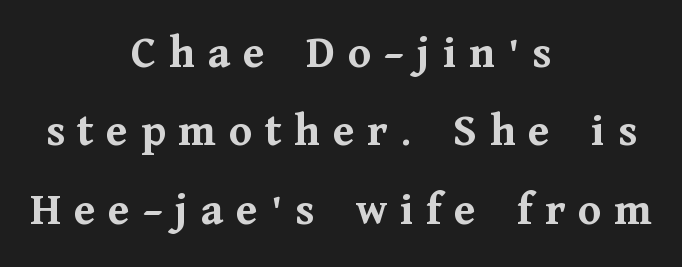
The image shows 47 px semibold serif type, upright; set centered, normal line spacing (1.67x), unusually wide letter spacing (+0.27 em), not underlined; medium stroke contrast and a medium x-height.
